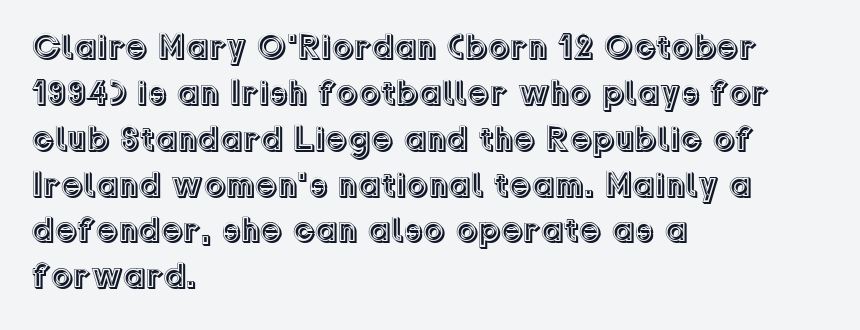
Left-aligned paragraph, ragged on the right. The foot of each line stays bare and open. The gaps between neighbouring characters are ordinary and unremarkable. A typesetter would call this proportional, since set widths differ per character. These lines sit exactly where default settings would place them. Posture: straight, roman, zero tilt.
